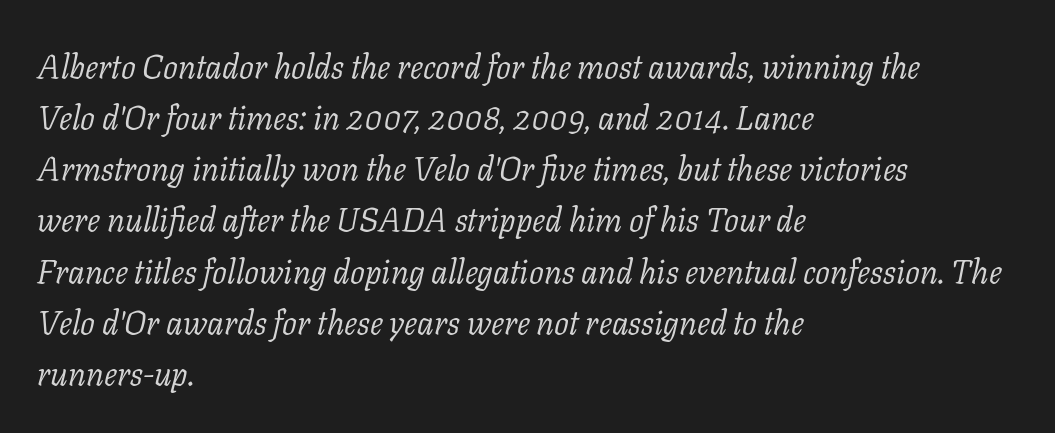
The image shows 33 px light serif type, italic (leaning right); set left-aligned, normal line spacing (1.55x), normal letter spacing, not underlined; low stroke contrast and a medium x-height.
